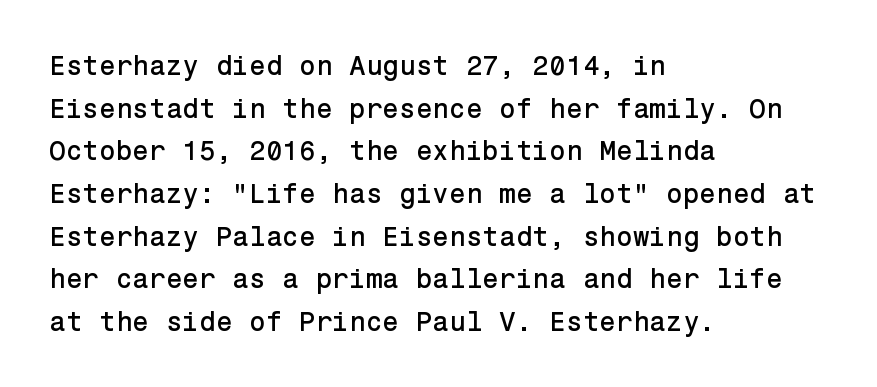
Q: Is the text italic (slanted)? A: No, it is upright.
Q: Is the text underlined? A: No.
Q: How is the paragraph aligned? A: Left-aligned.
Q: Is the spacing between letters normal or unusually wide? A: Normal.
Q: Is the spacing between lines tight, normal or loose? A: Normal.
